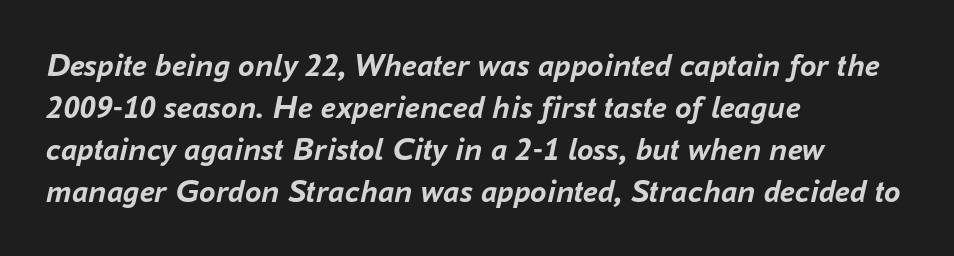
The image shows 33 px semibold type, italic (leaning right); set left-aligned, normal line spacing (1.27x), normal letter spacing, not underlined; low stroke contrast and a medium x-height.
